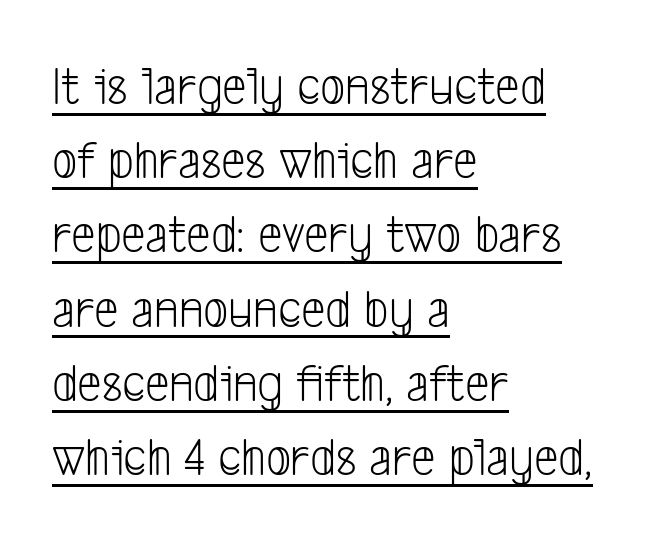
The image shows 55 px light, condensed sans-serif type; set left-aligned, normal line spacing (1.35x), normal letter spacing, underlined; low stroke contrast and a medium x-height.
